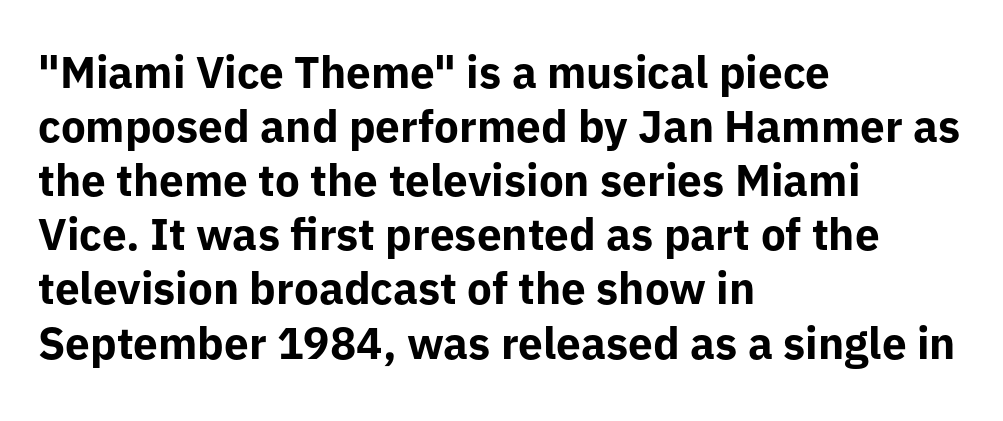
Q: Is the text bold? A: Yes.
Q: Is the text italic (slanted)? A: No, it is upright.
Q: Is the typeface a serif or a sans-serif typeface? A: Sans-serif.
Q: Is the text underlined? A: No.
Q: How is the paragraph aligned? A: Left-aligned.
Q: Is the spacing between letters normal or unusually wide? A: Normal.
Q: Width (condensed, normal, or wide)? A: Normal.
Q: Stroke contrast? A: Low.
Q: x-height? A: Medium.
Q: Monospaced? A: No.
